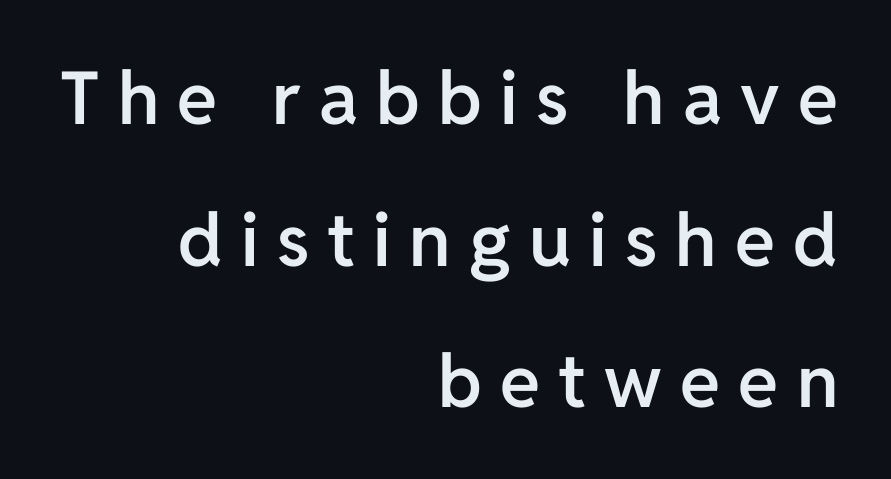
The image shows 73 px semibold sans-serif type, upright; set right-aligned, loose line spacing (1.94x), unusually wide letter spacing (+0.25 em), not underlined; low stroke contrast and a medium x-height.
